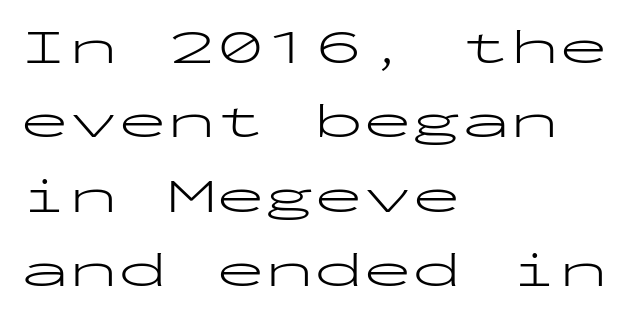
Q: Is the text bold? A: No.
Q: Is the text italic (slanted)? A: No, it is upright.
Q: Is the typeface a serif or a sans-serif typeface? A: Sans-serif.
Q: Is the text underlined? A: No.
Q: How is the paragraph aligned? A: Left-aligned.
Q: Is the spacing between letters normal or unusually wide? A: Normal.
Q: Is the spacing between lines tight, normal or loose? A: Normal.
Q: Width (condensed, normal, or wide)? A: Wide.
Q: Stroke contrast? A: Low.
Q: x-height? A: Medium.
Q: Monospaced? A: Yes.
